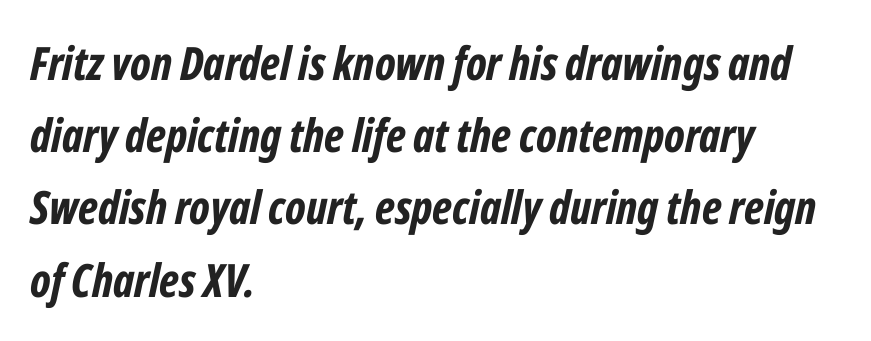
The image shows 46 px bold, condensed type, italic (leaning right); set left-aligned, normal line spacing (1.57x), normal letter spacing, not underlined; low stroke contrast and a medium x-height.
